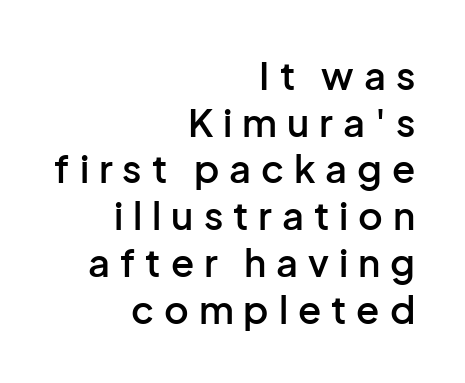
{"serif": "no", "italic": "no", "bold": "semi", "weight": "semibold", "width": "normal", "stroke_contrast": "low", "x_height": "medium", "monospaced": "no", "underline": "no", "align": "right", "line_spacing_ratio": 1.23, "letter_spacing": "wide", "letter_spacing_em": 0.26, "glyph_px": 38}
